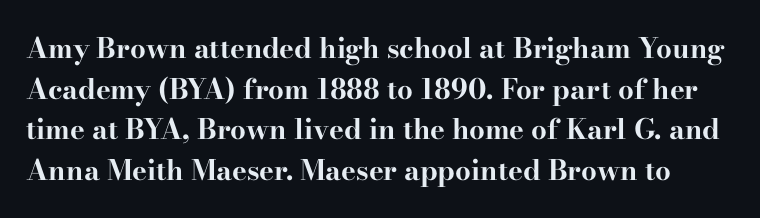
Q: Is the text bold? A: Yes.
Q: Is the text italic (slanted)? A: No, it is upright.
Q: Is the typeface a serif or a sans-serif typeface? A: Serif.
Q: Is the text underlined? A: No.
Q: Is the spacing between letters normal or unusually wide? A: Normal.
Q: Is the spacing between lines tight, normal or loose? A: Normal.
Q: Width (condensed, normal, or wide)? A: Wide.
Q: Stroke contrast? A: High.
Q: x-height? A: Small.
Q: Monospaced? A: No.
